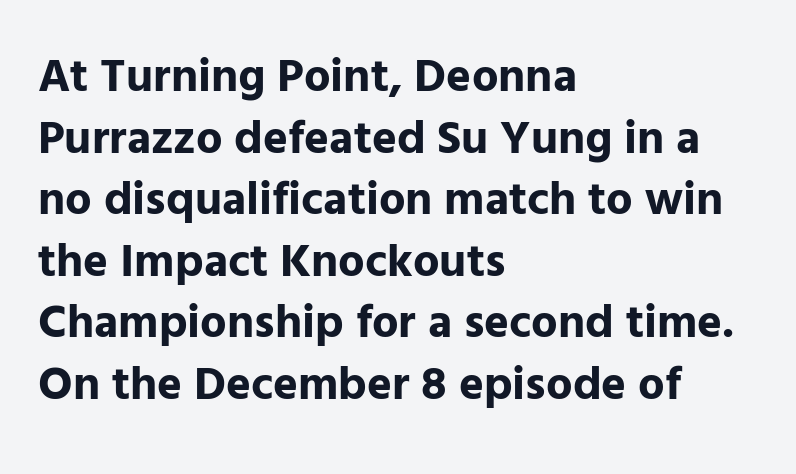
The image shows 47 px bold sans-serif type, upright; set left-aligned, normal line spacing (1.31x), normal letter spacing, not underlined; low stroke contrast and a medium x-height.
